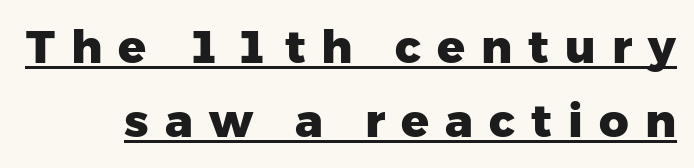
{"serif": "no", "italic": "no", "bold": "yes", "weight": "heavy", "width": "normal", "stroke_contrast": "low", "x_height": "medium", "monospaced": "no", "underline": "yes", "line_spacing": "normal", "line_spacing_ratio": 1.61, "letter_spacing": "wide", "letter_spacing_em": 0.35, "glyph_px": 46}
